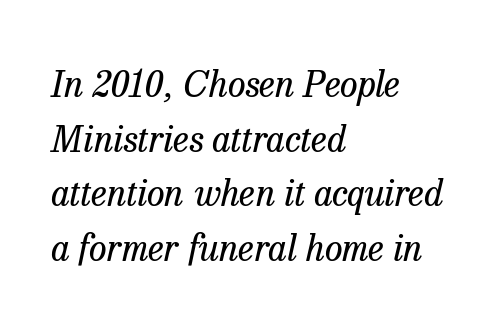
Q: Is the text bold? A: No.
Q: Is the text italic (slanted)? A: Yes, it leans right by about 13 degrees.
Q: Is the typeface a serif or a sans-serif typeface? A: Serif.
Q: Is the text underlined? A: No.
Q: How is the paragraph aligned? A: Left-aligned.
Q: Is the spacing between letters normal or unusually wide? A: Normal.
Q: Is the spacing between lines tight, normal or loose? A: Normal.
Q: Width (condensed, normal, or wide)? A: Normal.
Q: Stroke contrast? A: Low.
Q: x-height? A: Medium.
Q: Monospaced? A: No.
